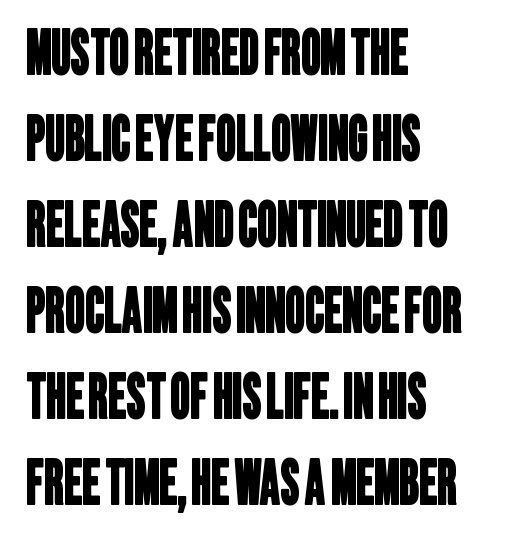
The image shows 61 px condensed sans-serif type; set left-aligned, normal line spacing (1.41x), normal letter spacing, not underlined; low stroke contrast and a large x-height.
